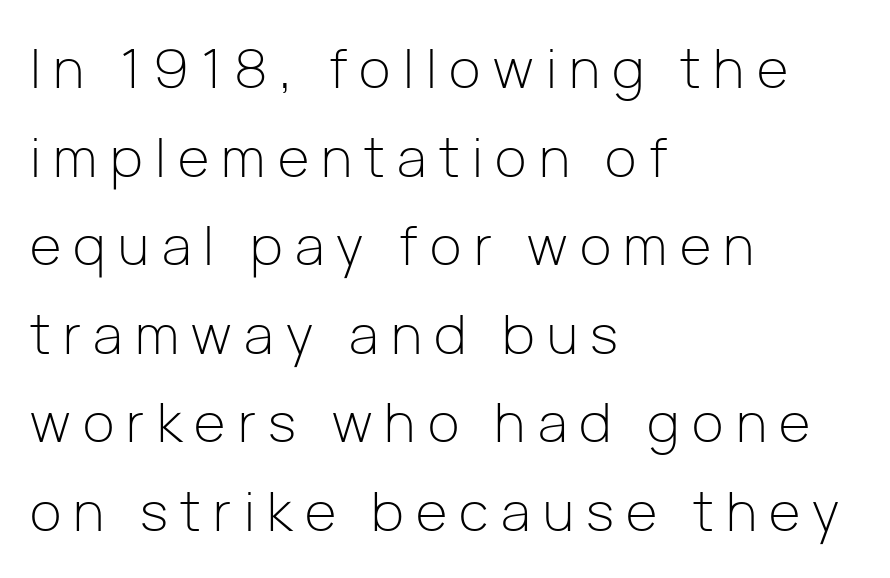
The image shows 54 px light sans-serif type, upright; set left-aligned, normal line spacing (1.64x), unusually wide letter spacing (+0.23 em), not underlined; low stroke contrast and a medium x-height.
